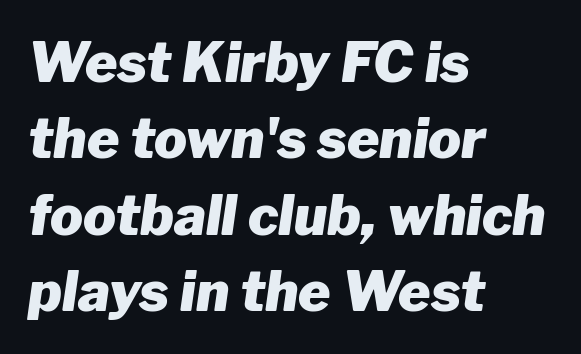
Q: Is the text bold? A: Yes.
Q: Is the text italic (slanted)? A: Yes, it leans right by about 8 degrees.
Q: Is the text underlined? A: No.
Q: How is the paragraph aligned? A: Left-aligned.
Q: Is the spacing between letters normal or unusually wide? A: Normal.
Q: Is the spacing between lines tight, normal or loose? A: Normal.
Q: Width (condensed, normal, or wide)? A: Normal.
Q: Stroke contrast? A: Low.
Q: x-height? A: Medium.
Q: Monospaced? A: No.
